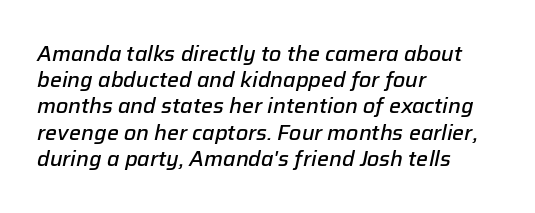
Would a proofreader flag this as italicized? Yes. These lines keep a tight, regular rhythm from letter to letter. Rule under the text: the space is simply empty. Caption: semibold face, moderately heavy strokes.
